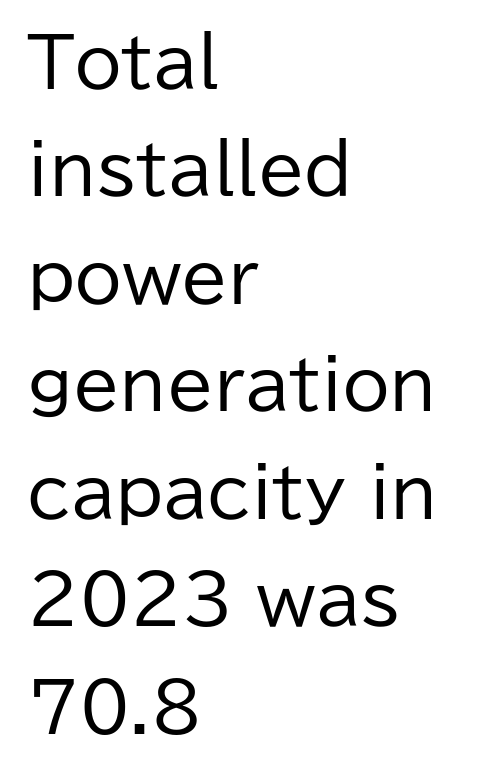
Nothing heavy about these letters — not bold at all. You could not count columns in this text — the font is proportionally spaced. The gaps between neighbouring characters are ordinary and unremarkable. All the whitespace from short lines collects on the right. The lettering holds an erect, upright posture throughout.
